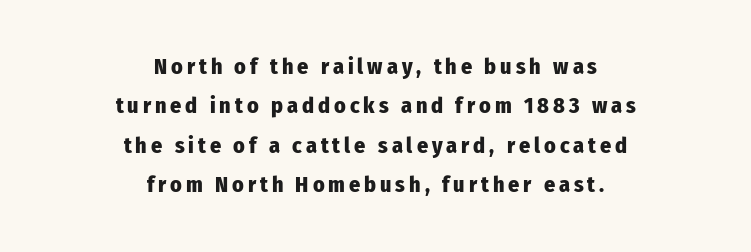
{"italic": "no", "bold": "yes", "underline": "no", "align": "center", "line_spacing_ratio": 1.79, "glyph_px": 22}
